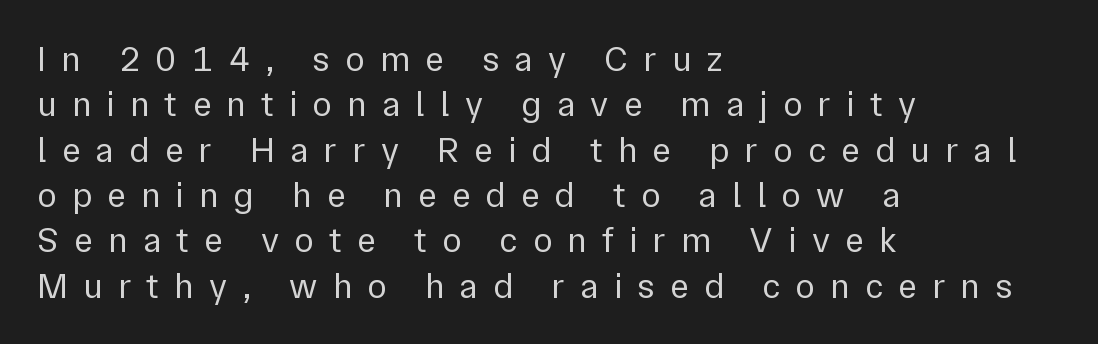
Q: Is the text bold? A: No.
Q: Is the text italic (slanted)? A: No, it is upright.
Q: Is the typeface a serif or a sans-serif typeface? A: Sans-serif.
Q: Is the text underlined? A: No.
Q: How is the paragraph aligned? A: Left-aligned.
Q: Is the spacing between letters normal or unusually wide? A: Unusually wide.
Q: Is the spacing between lines tight, normal or loose? A: Normal.
Q: Width (condensed, normal, or wide)? A: Normal.
Q: Stroke contrast? A: Low.
Q: x-height? A: Medium.
Q: Monospaced? A: No.
